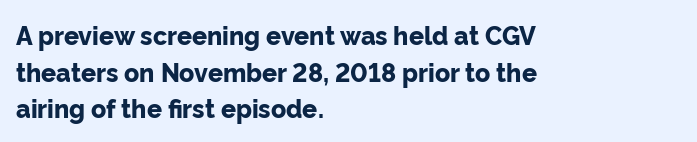
Compared with an ordinary text face, these strokes are far heavier — a full bold. Tall strokes in this sample are plumb rather than angled. Reading down the block, your eye returns to a fixed left position each line. The space directly below the letters is spotless. Leading matches the norm, producing a regular column. The type is set solid horizontally, with unmodified tracking.
